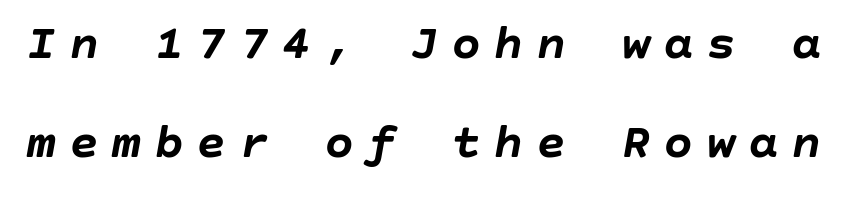
Words appear elongated and porous because spacing is wide. The face used here has the dense, thick strokes of a bold. The space directly below the letters is spotless. The letters are slanted; this is an italic face.
